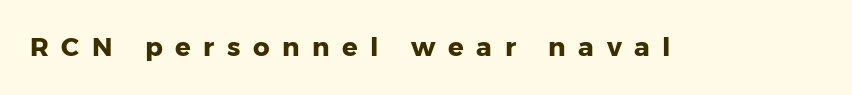
Q: Is the text bold? A: Yes.
Q: Is the text italic (slanted)? A: No, it is upright.
Q: Is the text underlined? A: No.
Q: Is the spacing between letters normal or unusually wide? A: Unusually wide.
